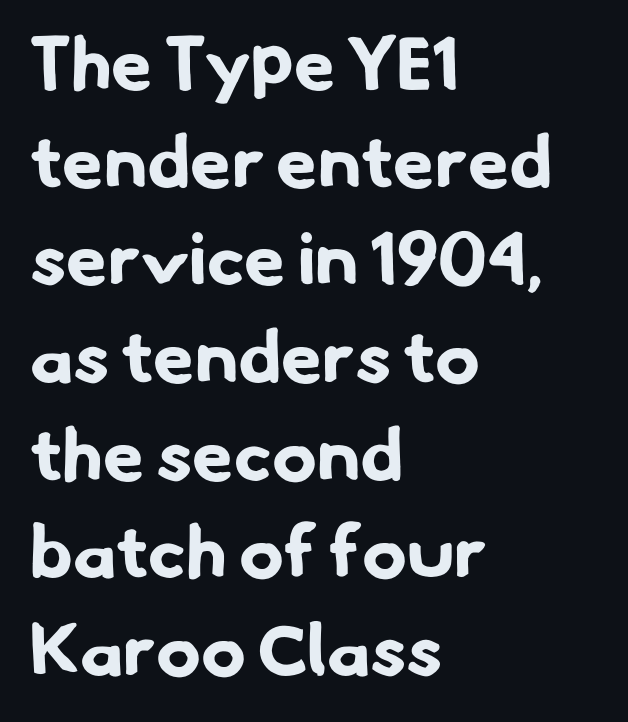
Q: Is the text bold? A: Yes.
Q: Is the typeface a serif or a sans-serif typeface? A: Sans-serif.
Q: Is the text underlined? A: No.
Q: How is the paragraph aligned? A: Left-aligned.
Q: Is the spacing between letters normal or unusually wide? A: Normal.
Q: Is the spacing between lines tight, normal or loose? A: Normal.
Q: Width (condensed, normal, or wide)? A: Normal.
Q: Stroke contrast? A: Low.
Q: x-height? A: Small.
Q: Monospaced? A: No.
